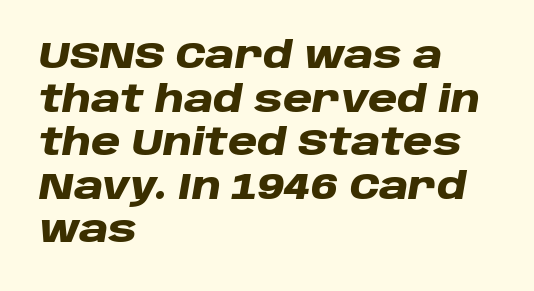
{"italic": "yes", "lean": "right", "slant_degrees": 10, "bold": "yes", "weight": "heavy", "width": "wide", "stroke_contrast": "low", "x_height": "large", "monospaced": "no", "underline": "no", "align": "left", "line_spacing_ratio": 1.21, "letter_spacing": "normal", "letter_spacing_em": 0.0, "glyph_px": 36}
